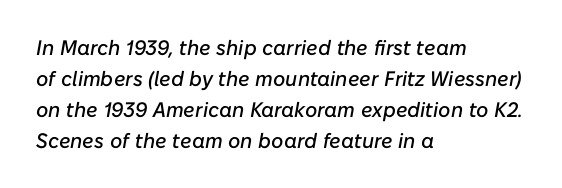
The font's italic variant was chosen for this text. Does extra space separate the letters? No, they use regular spacing. Beneath every word, the page is bare. The rag falls on the right side of this text block. The space between consecutive lines is moderate.
